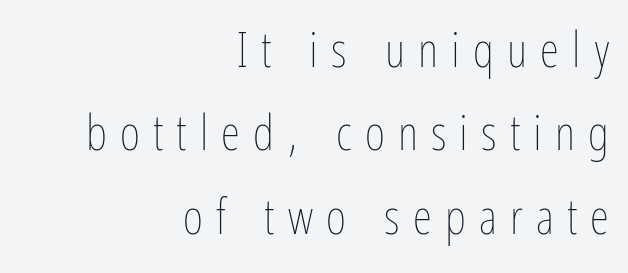
{"italic": "no", "bold": "no", "weight": "thin", "width": "condensed", "stroke_contrast": "low", "x_height": "medium", "monospaced": "no", "underline": "no", "align": "right", "line_spacing": "normal", "line_spacing_ratio": 1.7, "letter_spacing": "wide", "letter_spacing_em": 0.27, "glyph_px": 49}
